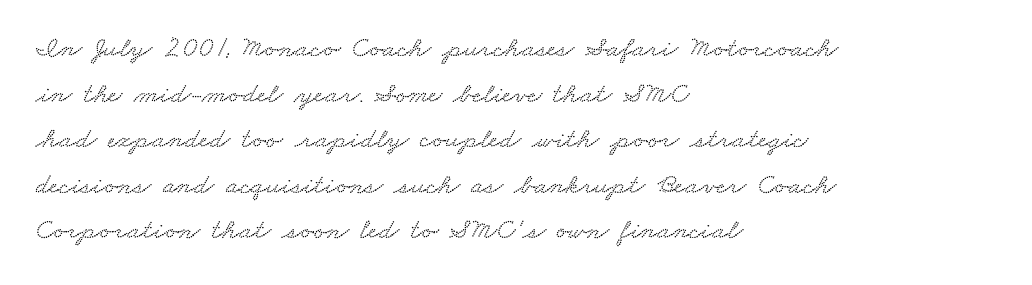
Q: Is the text underlined? A: No.
Q: How is the paragraph aligned? A: Left-aligned.
Q: Is the spacing between letters normal or unusually wide? A: Normal.
Q: Is the spacing between lines tight, normal or loose? A: Normal.
Q: Width (condensed, normal, or wide)? A: Wide.
Q: Stroke contrast? A: Low.
Q: x-height? A: Small.
Q: Monospaced? A: No.
